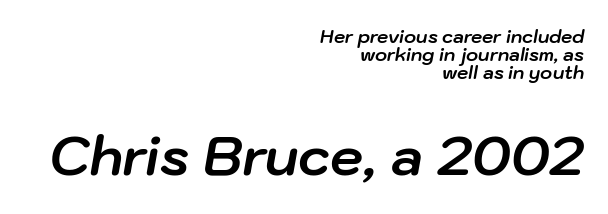
Q: Is the text bold? A: Yes.
Q: Is the text italic (slanted)? A: Yes, it leans right by about 10 degrees.
Q: Is the text underlined? A: No.
Q: How is the paragraph aligned? A: Right-aligned.
Q: Is the spacing between letters normal or unusually wide? A: Normal.
Q: Is the spacing between lines tight, normal or loose? A: Tight.
Q: Which block of text is set in a larger size, the first (top) or the second (bottom)? A: The second (bottom) one.
Q: Width (condensed, normal, or wide)? A: Normal.
Q: Stroke contrast? A: Low.
Q: x-height? A: Medium.
Q: Monospaced? A: No.
